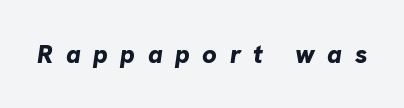
Q: Is the text bold? A: Yes.
Q: Is the text italic (slanted)? A: Yes, it leans right by about 8 degrees.
Q: Is the text underlined? A: No.
Q: Is the spacing between letters normal or unusually wide? A: Unusually wide.
